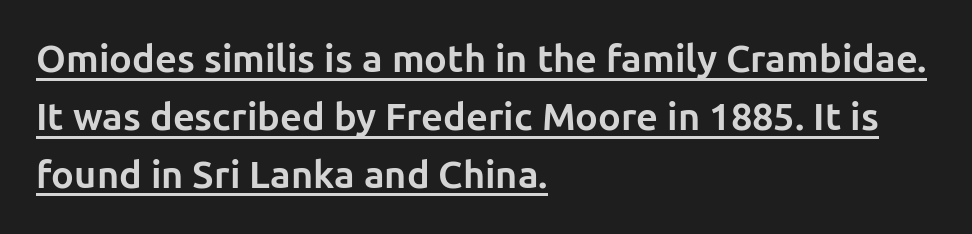
{"serif": "no", "italic": "no", "bold": "yes", "weight": "bold", "width": "normal", "stroke_contrast": "low", "x_height": "medium", "monospaced": "no", "underline": "yes", "align": "left", "line_spacing": "normal", "line_spacing_ratio": 1.52, "letter_spacing": "normal", "letter_spacing_em": 0.0, "glyph_px": 38}
